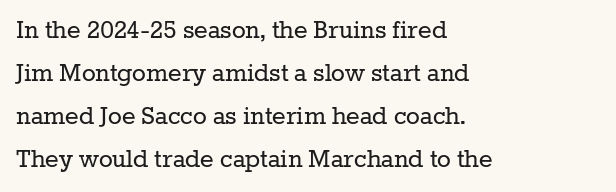
The image shows 29 px regular-weight serif type, upright; set left-aligned, normal line spacing (1.48x), normal letter spacing, not underlined; low stroke contrast and a medium x-height.
